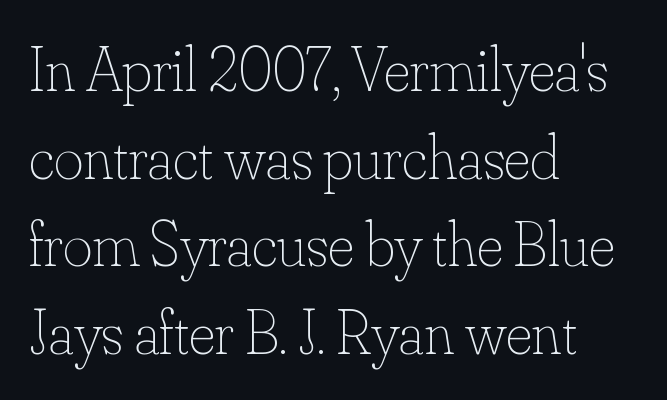
{"italic": "no", "bold": "no", "weight": "thin", "width": "normal", "stroke_contrast": "low", "x_height": "small", "monospaced": "no", "underline": "no", "align": "left", "line_spacing": "normal", "line_spacing_ratio": 1.39, "letter_spacing": "normal", "letter_spacing_em": 0.0, "glyph_px": 63}
